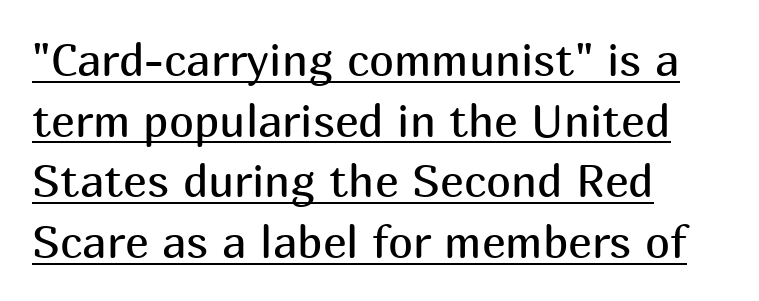
{"serif": "no", "italic": "no", "bold": "no", "weight": "regular", "width": "normal", "stroke_contrast": "medium", "x_height": "medium", "monospaced": "no", "underline": "yes", "align": "left", "line_spacing": "normal", "line_spacing_ratio": 1.35, "letter_spacing": "normal", "letter_spacing_em": 0.0, "glyph_px": 45}
